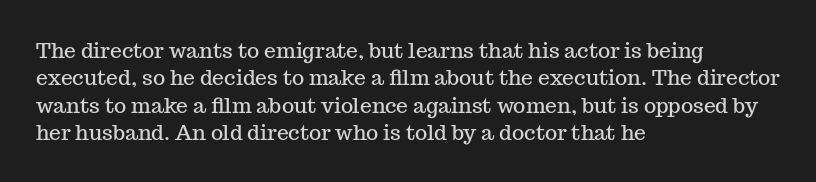
Q: Is the text italic (slanted)? A: No, it is upright.
Q: Is the text underlined? A: No.
Q: How is the paragraph aligned? A: Left-aligned.
Q: Is the spacing between letters normal or unusually wide? A: Normal.
Q: Is the spacing between lines tight, normal or loose? A: Normal.
